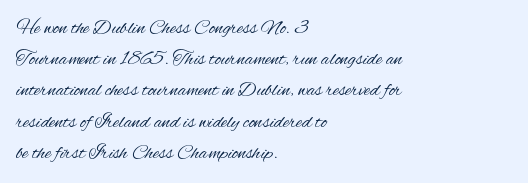
Q: Is the text bold? A: No.
Q: Is the text italic (slanted)? A: Yes.
Q: Is the text underlined? A: No.
Q: How is the paragraph aligned? A: Left-aligned.
Q: Is the spacing between letters normal or unusually wide? A: Normal.
Q: Is the spacing between lines tight, normal or loose? A: Normal.
